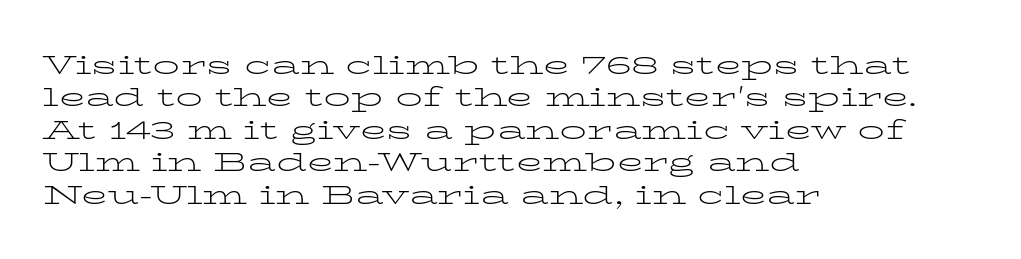
Q: Is the text bold? A: No.
Q: Is the text italic (slanted)? A: No, it is upright.
Q: Is the text underlined? A: No.
Q: How is the paragraph aligned? A: Left-aligned.
Q: Is the spacing between letters normal or unusually wide? A: Normal.
